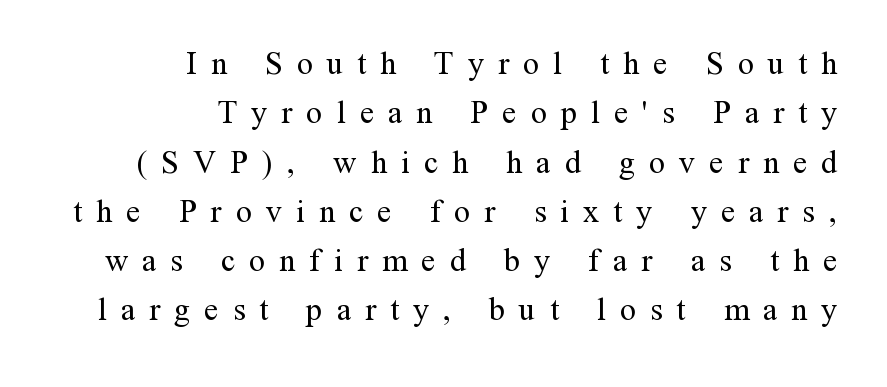
Q: Is the text bold? A: No.
Q: Is the text italic (slanted)? A: No, it is upright.
Q: Is the typeface a serif or a sans-serif typeface? A: Serif.
Q: Is the text underlined? A: No.
Q: How is the paragraph aligned? A: Right-aligned.
Q: Is the spacing between letters normal or unusually wide? A: Unusually wide.
Q: Is the spacing between lines tight, normal or loose? A: Normal.
Q: Width (condensed, normal, or wide)? A: Normal.
Q: Stroke contrast? A: Medium.
Q: x-height? A: Medium.
Q: Monospaced? A: No.
